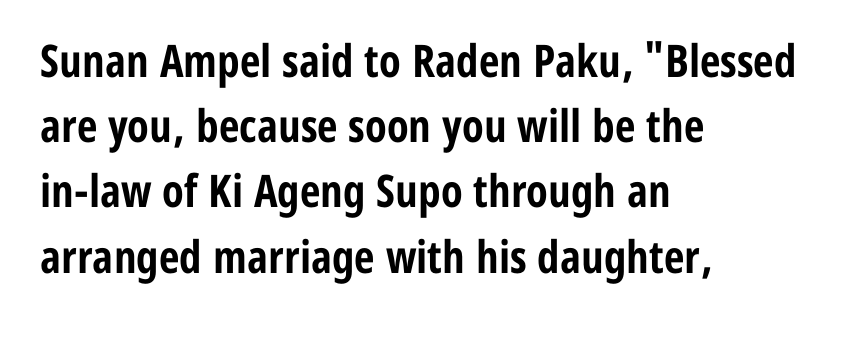
Q: Is the text bold? A: Yes.
Q: Is the text italic (slanted)? A: No, it is upright.
Q: Is the typeface a serif or a sans-serif typeface? A: Sans-serif.
Q: Is the text underlined? A: No.
Q: How is the paragraph aligned? A: Left-aligned.
Q: Is the spacing between letters normal or unusually wide? A: Normal.
Q: Is the spacing between lines tight, normal or loose? A: Normal.
Q: Width (condensed, normal, or wide)? A: Condensed.
Q: Stroke contrast? A: Low.
Q: x-height? A: Medium.
Q: Monospaced? A: No.
